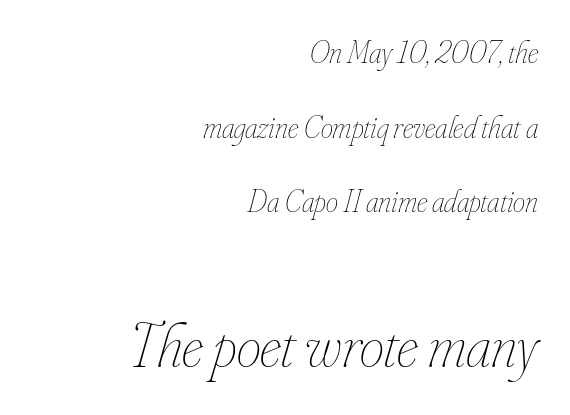
{"italic": "yes", "lean": "right", "slant_degrees": 16, "bold": "no", "weight": "thin", "width": "condensed", "stroke_contrast": "low", "x_height": "small", "monospaced": "no", "underline": "no", "align": "right", "line_spacing": "loose", "line_spacing_ratio": 2.41, "letter_spacing": "normal", "letter_spacing_em": 0.0, "larger_block": "second", "size_ratio": 2.0, "glyph_px": 62}
